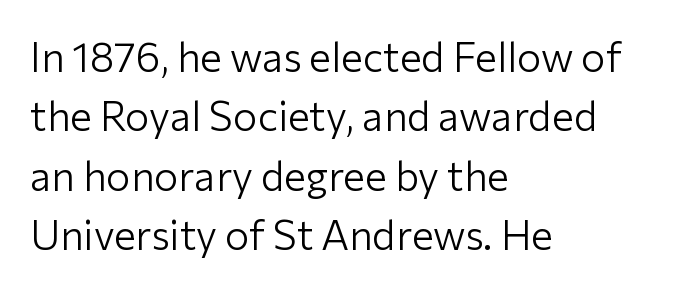
The foot of each line stays bare and open. Notice how the passage keeps a crisp vertical edge on the left only. The strokes are not fattened; the text isn't bold. This is sans-serif lettering, the kind often seen on screens and signage. The rendering uses natural spacing where letterforms have individual widths. The passage shown stacks its lines at a standard gap.
